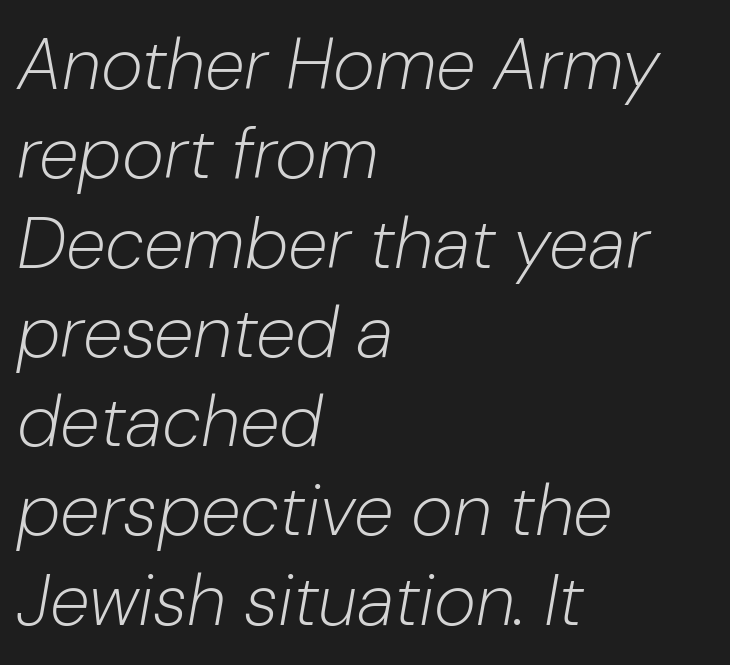
Q: Is the text bold? A: No.
Q: Is the text italic (slanted)? A: Yes, it leans right by about 10 degrees.
Q: Is the text underlined? A: No.
Q: How is the paragraph aligned? A: Left-aligned.
Q: Is the spacing between letters normal or unusually wide? A: Normal.
Q: Width (condensed, normal, or wide)? A: Normal.
Q: Stroke contrast? A: Low.
Q: x-height? A: Medium.
Q: Monospaced? A: No.
